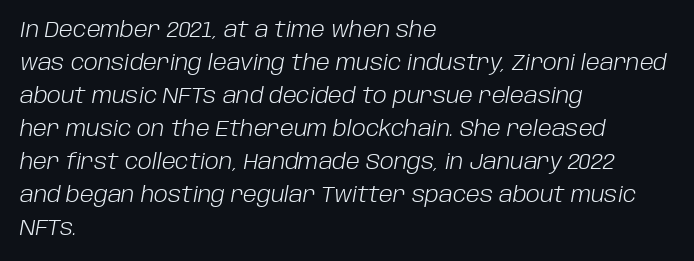
{"italic": "yes", "lean": "right", "slant_degrees": 10, "bold": "no", "underline": "no", "align": "left", "line_spacing": "normal", "line_spacing_ratio": 1.57, "letter_spacing": "normal", "letter_spacing_em": 0.0, "glyph_px": 21}
